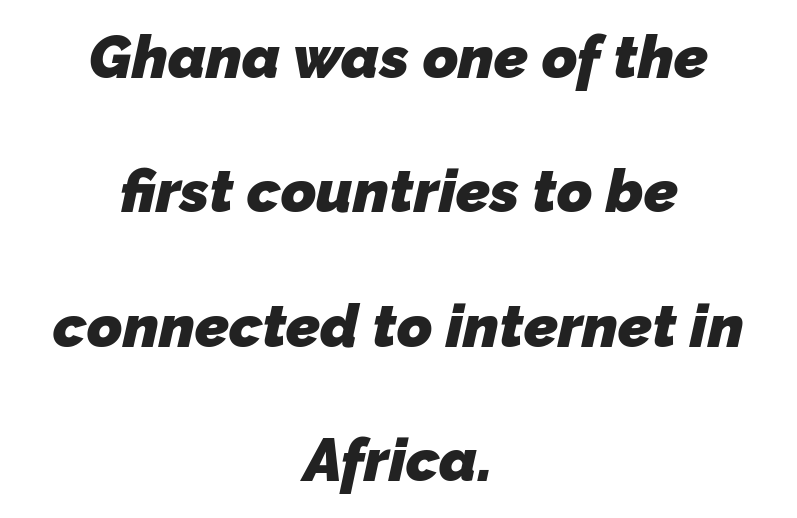
The image shows 60 px heavy sans-serif type; set centered, loose line spacing (2.24x), normal letter spacing, not underlined; low stroke contrast and a medium x-height.
